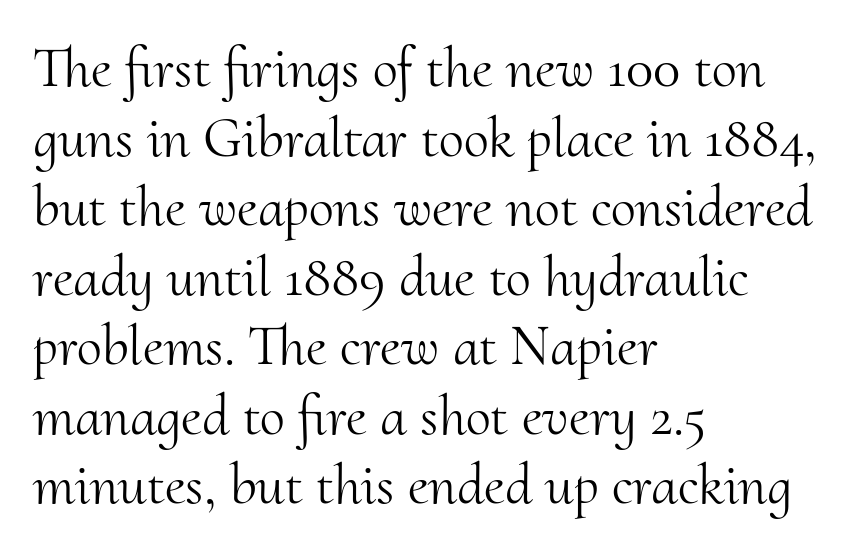
Stems and bowls with no extra thickness — not bold. Decoration check: the copy has no underline. Italic: no, the glyphs are upright roman. Spacing verdict: proportional, widths tailored to each character. To sum up the face: it has serifs.
